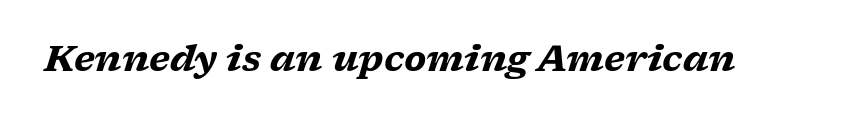
{"serif": "yes", "italic": "yes", "lean": "right", "slant_degrees": 17, "bold": "yes", "weight": "heavy", "width": "wide", "stroke_contrast": "low", "x_height": "medium", "monospaced": "no", "underline": "no", "letter_spacing": "normal", "letter_spacing_em": 0.0, "glyph_px": 35}
